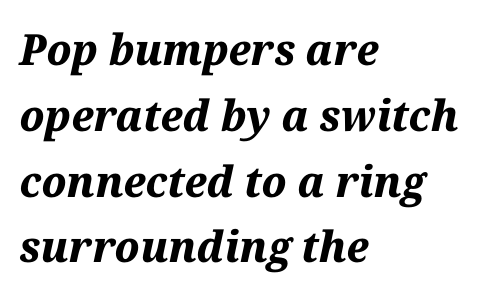
Q: Is the text bold? A: Yes.
Q: Is the text italic (slanted)? A: Yes, it leans right by about 12 degrees.
Q: Is the text underlined? A: No.
Q: How is the paragraph aligned? A: Left-aligned.
Q: Is the spacing between letters normal or unusually wide? A: Normal.
Q: Is the spacing between lines tight, normal or loose? A: Normal.
Q: Width (condensed, normal, or wide)? A: Normal.
Q: Stroke contrast? A: Medium.
Q: x-height? A: Medium.
Q: Monospaced? A: No.
